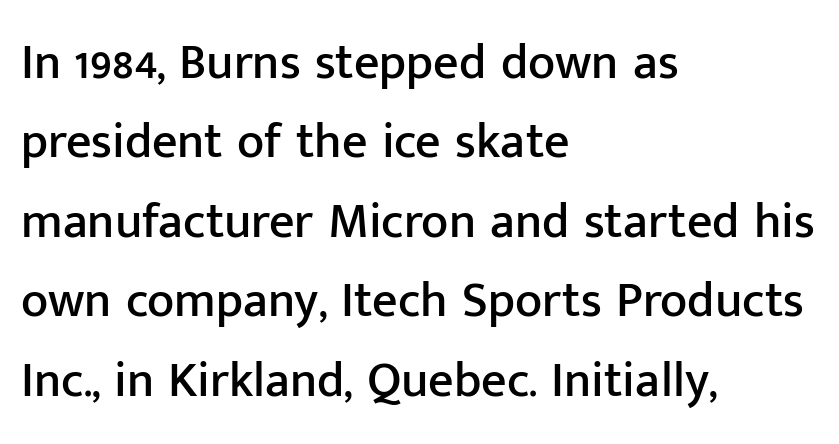
Q: Is the text italic (slanted)? A: No, it is upright.
Q: Is the typeface a serif or a sans-serif typeface? A: Sans-serif.
Q: Is the text underlined? A: No.
Q: How is the paragraph aligned? A: Left-aligned.
Q: Is the spacing between letters normal or unusually wide? A: Normal.
Q: Is the spacing between lines tight, normal or loose? A: Normal.
Q: Width (condensed, normal, or wide)? A: Normal.
Q: Stroke contrast? A: Low.
Q: x-height? A: Medium.
Q: Monospaced? A: No.
